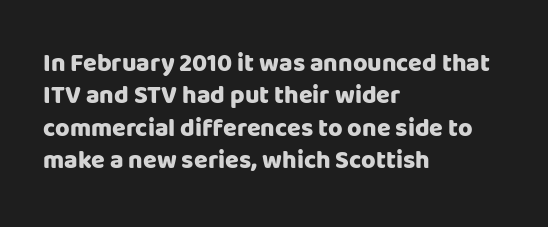
Q: Is the text bold? A: Yes.
Q: Is the text italic (slanted)? A: No, it is upright.
Q: Is the text underlined? A: No.
Q: How is the paragraph aligned? A: Left-aligned.
Q: Is the spacing between letters normal or unusually wide? A: Normal.
Q: Is the spacing between lines tight, normal or loose? A: Normal.
